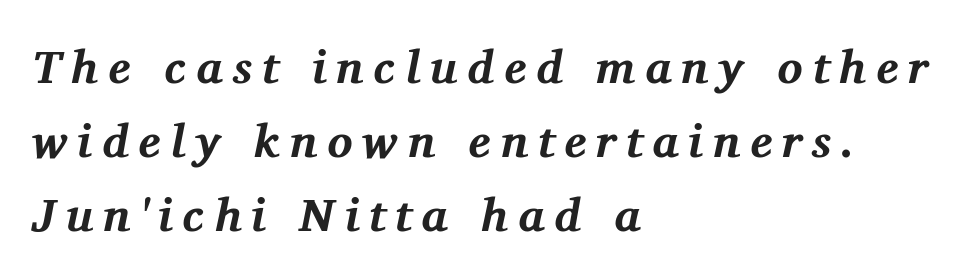
{"serif": "yes", "italic": "yes", "lean": "right", "slant_degrees": 11, "bold": "yes", "weight": "bold", "width": "normal", "stroke_contrast": "medium", "x_height": "medium", "monospaced": "no", "underline": "no", "align": "left", "line_spacing": "normal", "line_spacing_ratio": 1.57, "letter_spacing": "wide", "letter_spacing_em": 0.21, "glyph_px": 47}
